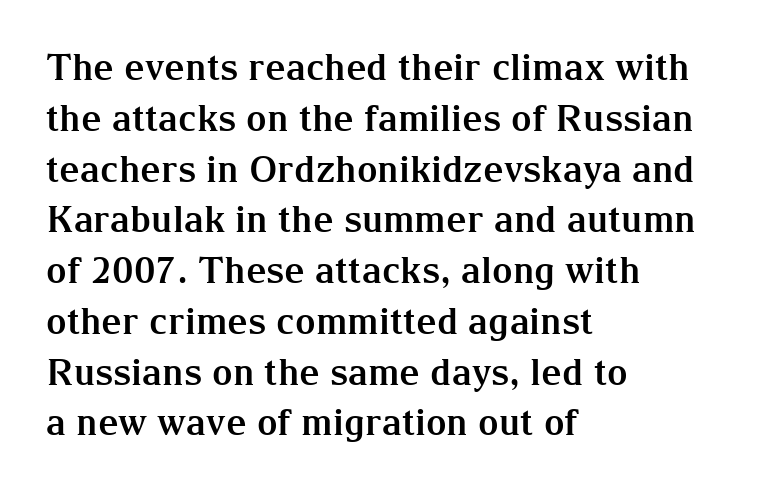
The image shows 36 px bold serif type, upright; set left-aligned, normal line spacing (1.41x), normal letter spacing, not underlined; medium stroke contrast and a medium x-height.
